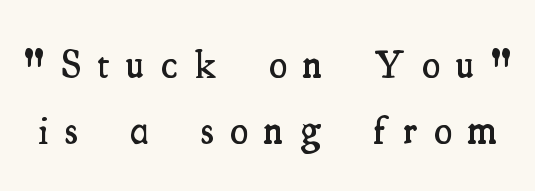
The image shows 41 px semibold, condensed serif type, upright; set normal line spacing (1.62x), unusually wide letter spacing (+0.41 em), not underlined; medium stroke contrast and a small x-height.
